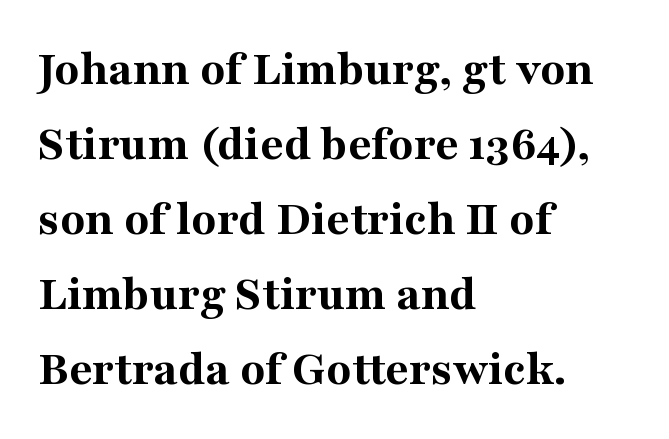
Q: Is the text bold? A: Yes.
Q: Is the text italic (slanted)? A: No, it is upright.
Q: Is the typeface a serif or a sans-serif typeface? A: Serif.
Q: Is the text underlined? A: No.
Q: How is the paragraph aligned? A: Left-aligned.
Q: Is the spacing between letters normal or unusually wide? A: Normal.
Q: Is the spacing between lines tight, normal or loose? A: Normal.
Q: Width (condensed, normal, or wide)? A: Normal.
Q: Stroke contrast? A: Medium.
Q: x-height? A: Medium.
Q: Monospaced? A: No.
